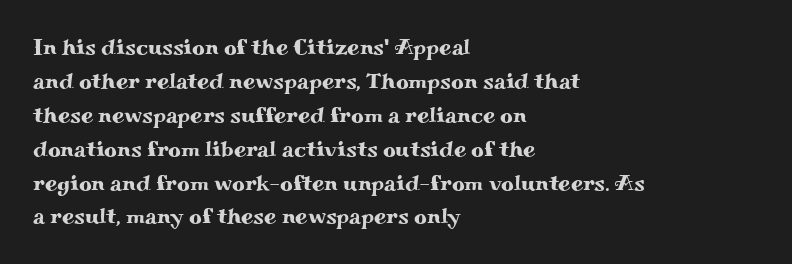
Inter-character spacing is left at the font's built-in metrics. A bare baseline throughout the passage. The typography opts for an upright posture over an oblique one. Casual observation: everything's shoved over to the left.
